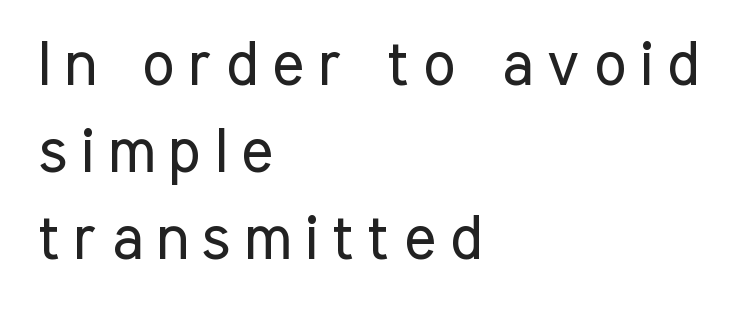
Q: Is the text bold? A: No.
Q: Is the text italic (slanted)? A: No, it is upright.
Q: Is the typeface a serif or a sans-serif typeface? A: Sans-serif.
Q: Is the text underlined? A: No.
Q: How is the paragraph aligned? A: Left-aligned.
Q: Is the spacing between letters normal or unusually wide? A: Unusually wide.
Q: Is the spacing between lines tight, normal or loose? A: Normal.
Q: Width (condensed, normal, or wide)? A: Condensed.
Q: Stroke contrast? A: Low.
Q: x-height? A: Medium.
Q: Monospaced? A: No.
